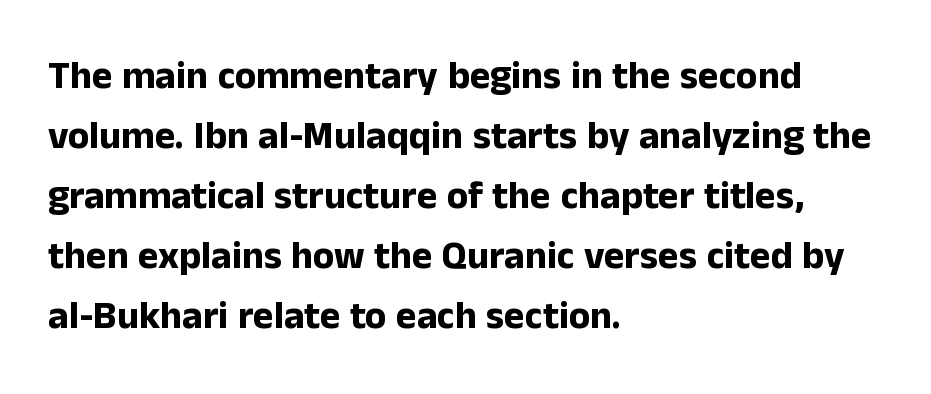
Q: Is the text bold? A: Yes.
Q: Is the text italic (slanted)? A: No, it is upright.
Q: Is the typeface a serif or a sans-serif typeface? A: Sans-serif.
Q: Is the text underlined? A: No.
Q: How is the paragraph aligned? A: Left-aligned.
Q: Is the spacing between letters normal or unusually wide? A: Normal.
Q: Is the spacing between lines tight, normal or loose? A: Normal.
Q: Width (condensed, normal, or wide)? A: Normal.
Q: Stroke contrast? A: Low.
Q: x-height? A: Medium.
Q: Monospaced? A: No.
